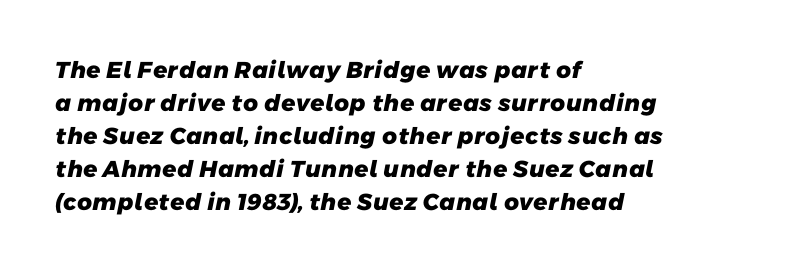
Q: Is the text bold? A: Yes.
Q: Is the text underlined? A: No.
Q: How is the paragraph aligned? A: Left-aligned.
Q: Is the spacing between letters normal or unusually wide? A: Normal.
Q: Is the spacing between lines tight, normal or loose? A: Normal.
